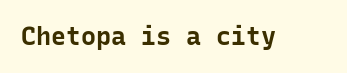
The image shows 25 px bold type, upright; set normal letter spacing, not underlined.
